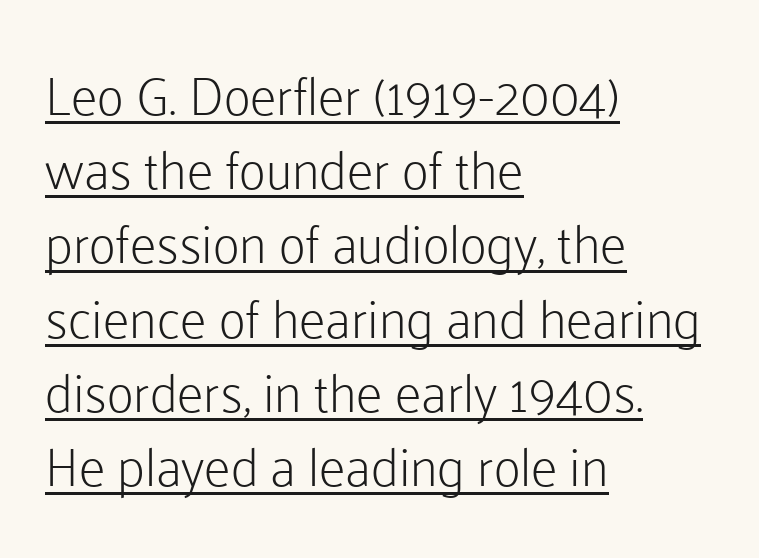
The image shows 53 px light sans-serif type, upright; set left-aligned, normal line spacing (1.4x), normal letter spacing, underlined; low stroke contrast and a medium x-height.
